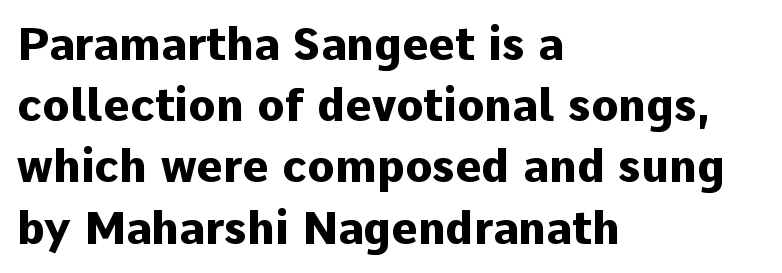
The image shows 45 px heavy sans-serif type, upright; set left-aligned, normal line spacing (1.36x), normal letter spacing, not underlined; low stroke contrast and a medium x-height.
